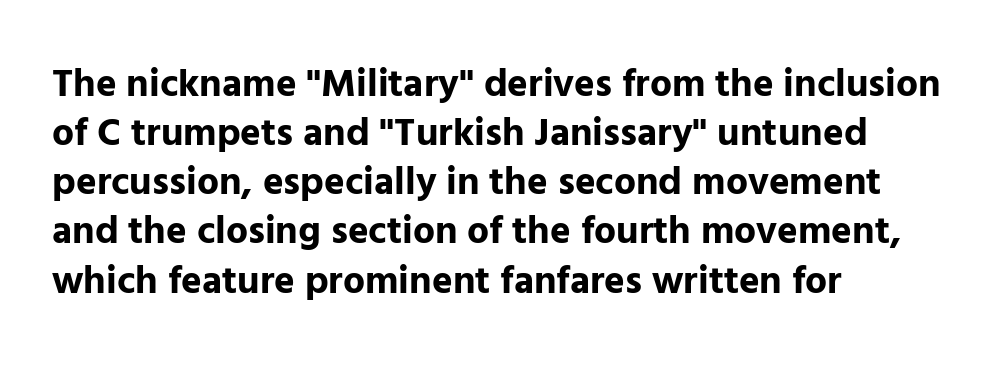
{"serif": "no", "italic": "no", "bold": "yes", "weight": "bold", "width": "normal", "stroke_contrast": "low", "x_height": "medium", "monospaced": "no", "underline": "no", "align": "left", "line_spacing": "normal", "line_spacing_ratio": 1.26, "letter_spacing": "normal", "letter_spacing_em": 0.0, "glyph_px": 39}
